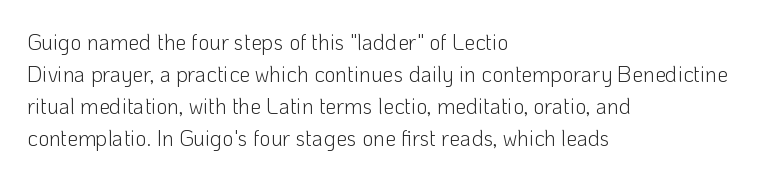
The image shows 22 px text type, upright; set left-aligned, normal line spacing (1.45x), normal letter spacing, not underlined.
